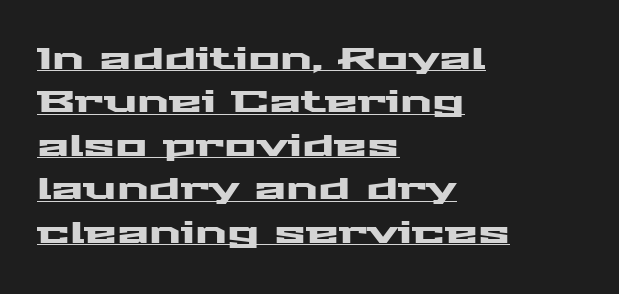
Does the lettering tilt? It doesn't — this is upright. A normal amount of white space separates one row of letters from the next. Glance below the letters and you will spot a drawn line. Horizontally, the lines are justified to the leading edge only. Tracking value appears to be zero — textbook default spacing.
